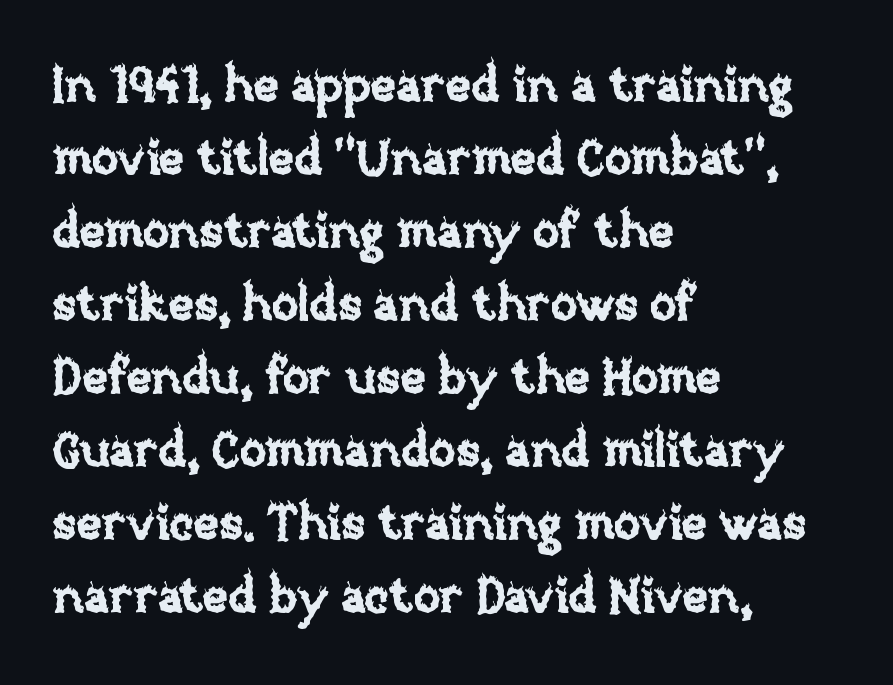
Q: Is the text italic (slanted)? A: No, it is upright.
Q: Is the text underlined? A: No.
Q: How is the paragraph aligned? A: Left-aligned.
Q: Is the spacing between letters normal or unusually wide? A: Normal.
Q: Is the spacing between lines tight, normal or loose? A: Normal.
Q: Width (condensed, normal, or wide)? A: Normal.
Q: Stroke contrast? A: Low.
Q: x-height? A: Large.
Q: Monospaced? A: No.
